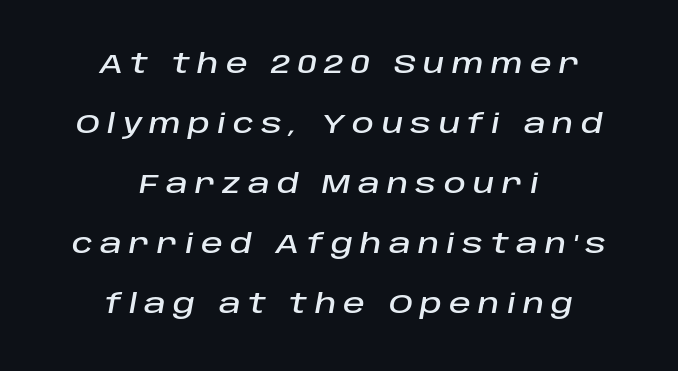
{"italic": "yes", "lean": "right", "slant_degrees": 10, "underline": "no", "align": "center", "line_spacing": "loose", "line_spacing_ratio": 2.22, "letter_spacing": "wide", "letter_spacing_em": 0.27, "glyph_px": 27}
